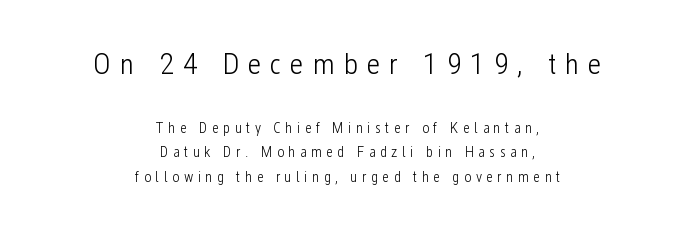
The specimen reads as upright at a glance. Short note: letters widely spaced. The emphasis by scale lands on block number one, above. Centered paragraph, ragged on both sides. The rows are spaced the way most documents space them. Unbolded letterforms with no extra heft.
